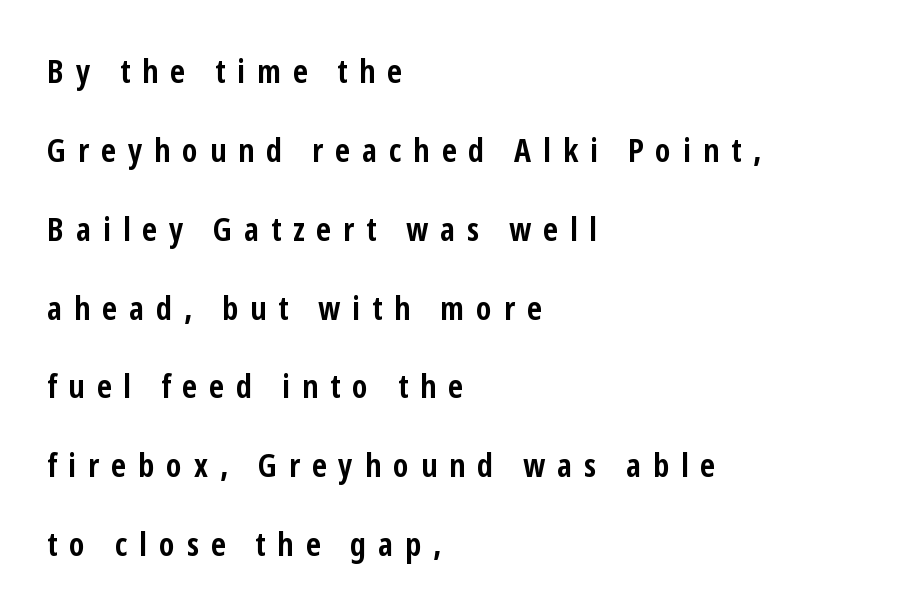
The image shows 33 px semibold, condensed sans-serif type, upright; set left-aligned, loose line spacing (2.39x), unusually wide letter spacing (+0.36 em), not underlined; low stroke contrast and a medium x-height.
